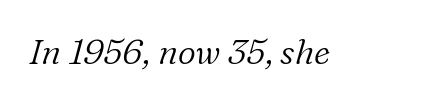
The image shows 35 px light serif type, italic (leaning right); set normal letter spacing, not underlined; low stroke contrast and a medium x-height.
